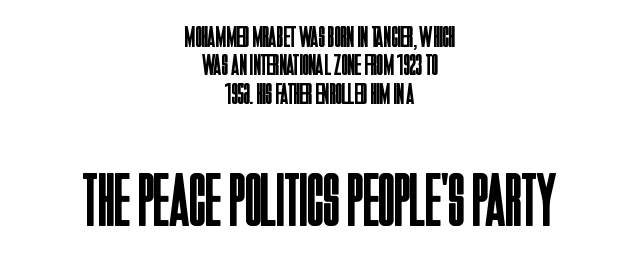
A student would notice the bottom passage is typeset larger than what precedes it. This sample trades vertical openness for compactness between lines. Is this a heavy cut? Hardly; it is regular or lighter. The rendering shows plain stroke endings on the letterforms — a sans-serif design. Descender tails drop into unmarked territory.
